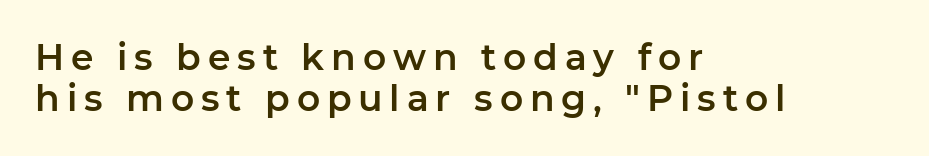
The image shows 36 px sans-serif type, upright; set left-aligned, tight line spacing (1.13x), not underlined; low stroke contrast and a medium x-height.
